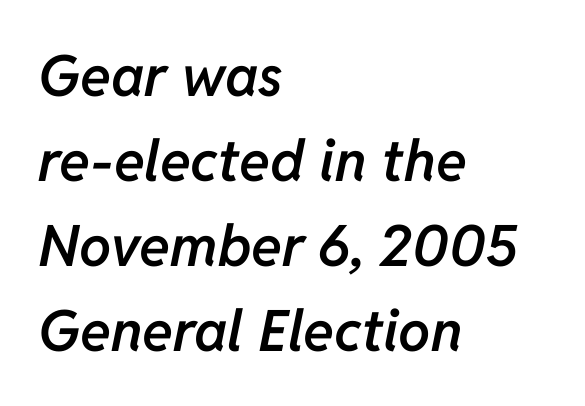
Q: Is the text bold? A: Semi-bold.
Q: Is the text italic (slanted)? A: Yes, it leans right by about 11 degrees.
Q: Is the text underlined? A: No.
Q: How is the paragraph aligned? A: Left-aligned.
Q: Is the spacing between letters normal or unusually wide? A: Normal.
Q: Is the spacing between lines tight, normal or loose? A: Normal.
Q: Width (condensed, normal, or wide)? A: Normal.
Q: Stroke contrast? A: Low.
Q: x-height? A: Medium.
Q: Monospaced? A: No.
